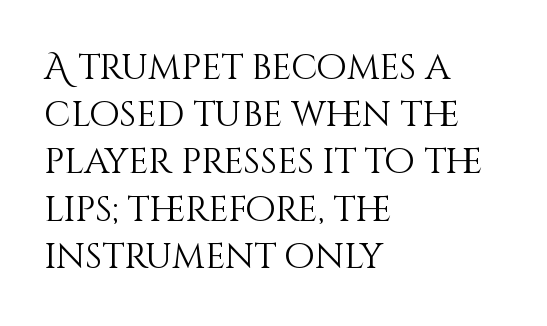
Every row of glyphs begins at an identical x-position on the left. This block has exactly the height ordinary leading produces. No chunkiness to these letters — they're not bold. Has an underline been added? It has not. Each letter keeps its own natural width here, so spacing adapts to shape. Here the glyphs are tracked normally, forming tight word shapes.
